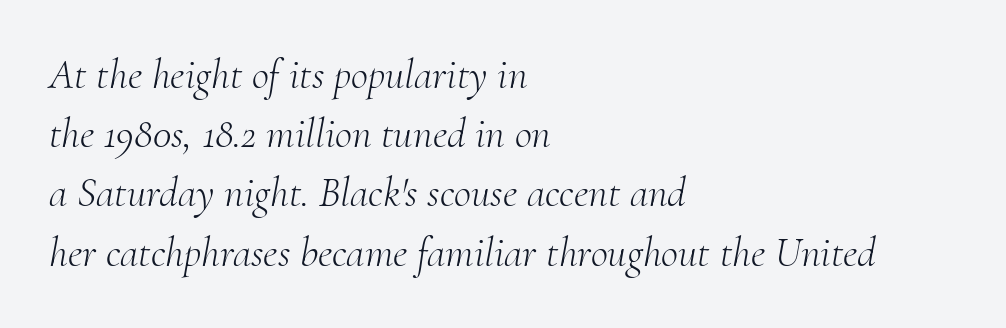
Q: Is the text bold? A: No.
Q: Is the text italic (slanted)? A: Yes, it leans right by about 10 degrees.
Q: Is the typeface a serif or a sans-serif typeface? A: Serif.
Q: Is the text underlined? A: No.
Q: How is the paragraph aligned? A: Left-aligned.
Q: Is the spacing between letters normal or unusually wide? A: Normal.
Q: Is the spacing between lines tight, normal or loose? A: Normal.
Q: Width (condensed, normal, or wide)? A: Normal.
Q: Stroke contrast? A: Medium.
Q: x-height? A: Small.
Q: Monospaced? A: No.
